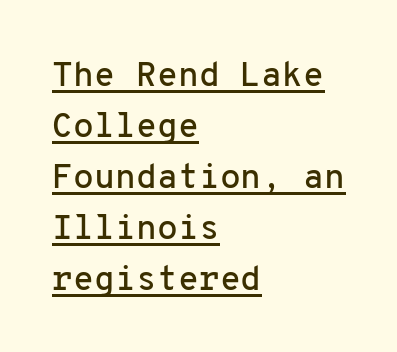
{"serif": "no", "italic": "no", "width": "normal", "stroke_contrast": "low", "x_height": "medium", "monospaced": "yes", "underline": "yes", "align": "left", "line_spacing": "normal", "line_spacing_ratio": 1.5, "letter_spacing": "normal", "letter_spacing_em": 0.0, "glyph_px": 34}
